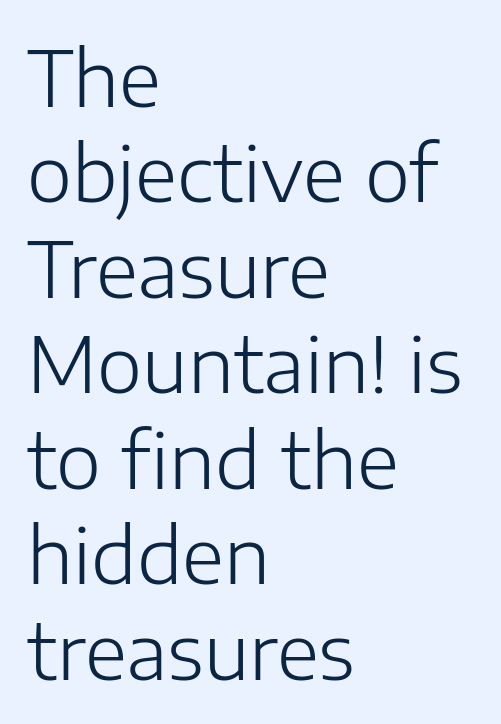
{"serif": "no", "italic": "no", "bold": "no", "weight": "light", "width": "normal", "stroke_contrast": "low", "x_height": "medium", "monospaced": "no", "underline": "no", "align": "left", "line_spacing_ratio": 1.24, "letter_spacing": "normal", "letter_spacing_em": 0.0, "glyph_px": 77}
